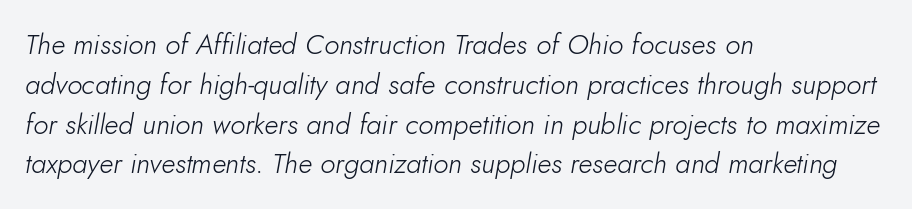
Q: Is the text bold? A: No.
Q: Is the text italic (slanted)? A: Yes, it leans right by about 10 degrees.
Q: Is the text underlined? A: No.
Q: How is the paragraph aligned? A: Left-aligned.
Q: Is the spacing between letters normal or unusually wide? A: Normal.
Q: Is the spacing between lines tight, normal or loose? A: Normal.
Q: Width (condensed, normal, or wide)? A: Normal.
Q: Stroke contrast? A: Low.
Q: x-height? A: Small.
Q: Monospaced? A: No.
